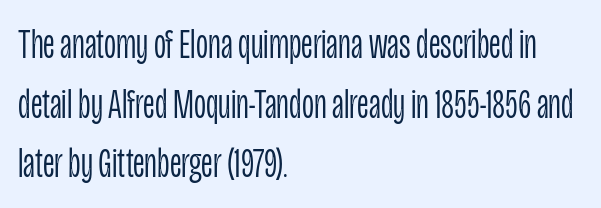
Q: Is the text bold? A: No.
Q: Is the text italic (slanted)? A: No, it is upright.
Q: Is the typeface a serif or a sans-serif typeface? A: Sans-serif.
Q: Is the text underlined? A: No.
Q: How is the paragraph aligned? A: Left-aligned.
Q: Is the spacing between letters normal or unusually wide? A: Normal.
Q: Is the spacing between lines tight, normal or loose? A: Normal.
Q: Width (condensed, normal, or wide)? A: Condensed.
Q: Stroke contrast? A: Low.
Q: x-height? A: Large.
Q: Monospaced? A: No.
